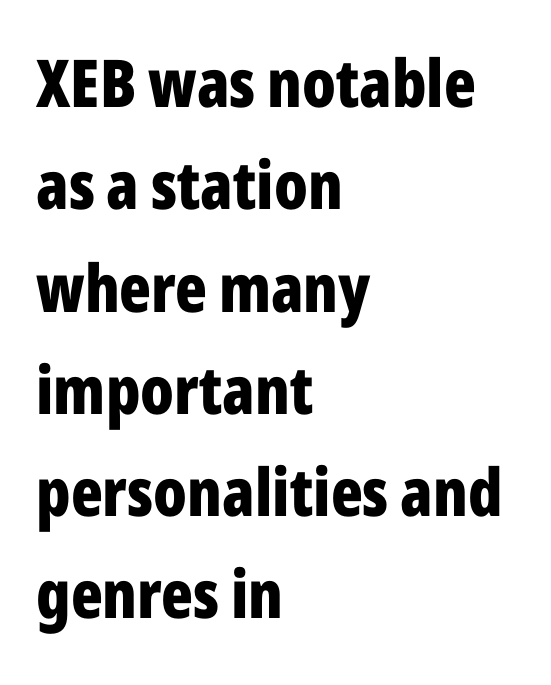
The image shows 66 px bold, condensed sans-serif type, upright; set left-aligned, normal line spacing (1.55x), normal letter spacing, not underlined; low stroke contrast and a medium x-height.
